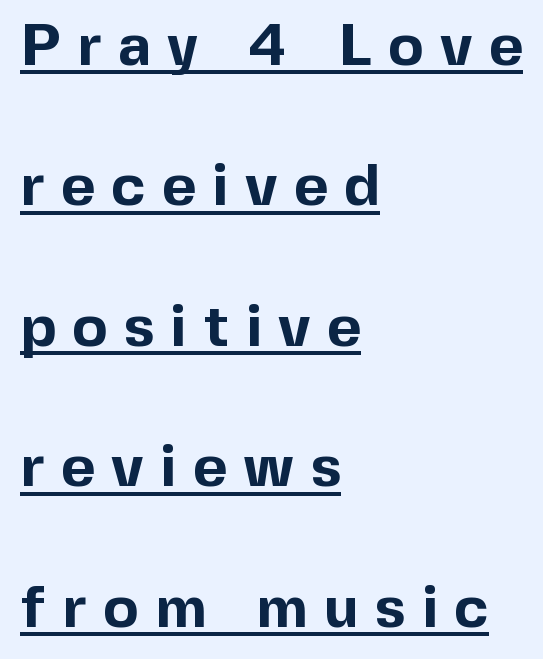
The image shows 59 px bold sans-serif type, upright; set left-aligned, loose line spacing (2.38x), unusually wide letter spacing (+0.28 em), underlined; a medium x-height.
